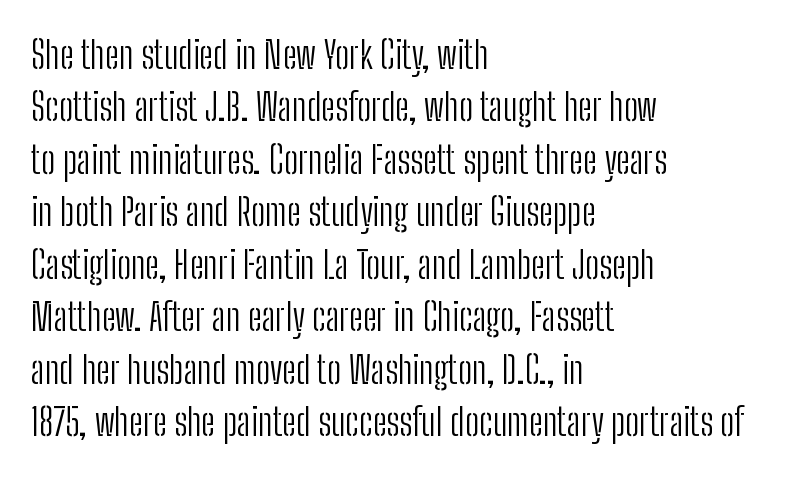
The image shows 38 px light, condensed sans-serif type, upright; set left-aligned, normal line spacing (1.38x), normal letter spacing, not underlined; low stroke contrast and a medium x-height.
